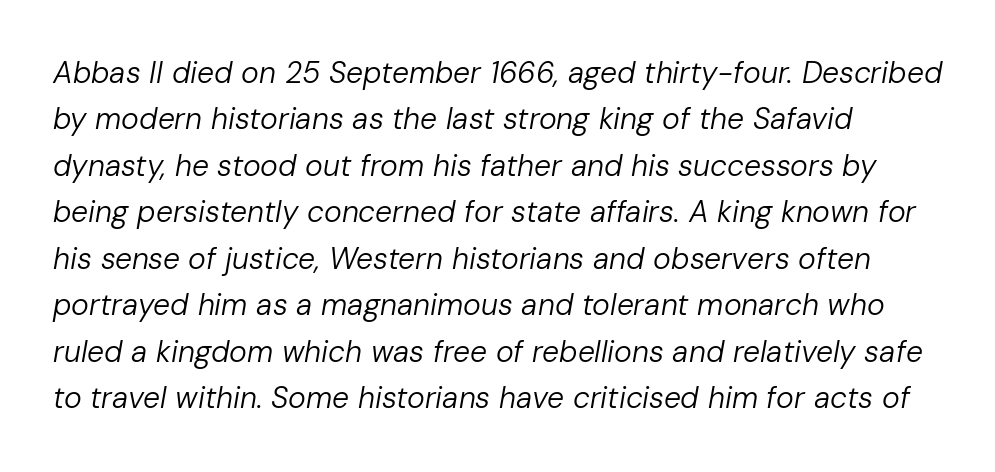
{"italic": "yes", "lean": "right", "slant_degrees": 10, "bold": "no", "weight": "regular", "width": "normal", "stroke_contrast": "low", "x_height": "medium", "monospaced": "no", "underline": "no", "align": "left", "line_spacing": "normal", "line_spacing_ratio": 1.55, "letter_spacing": "normal", "letter_spacing_em": 0.0, "glyph_px": 30}
